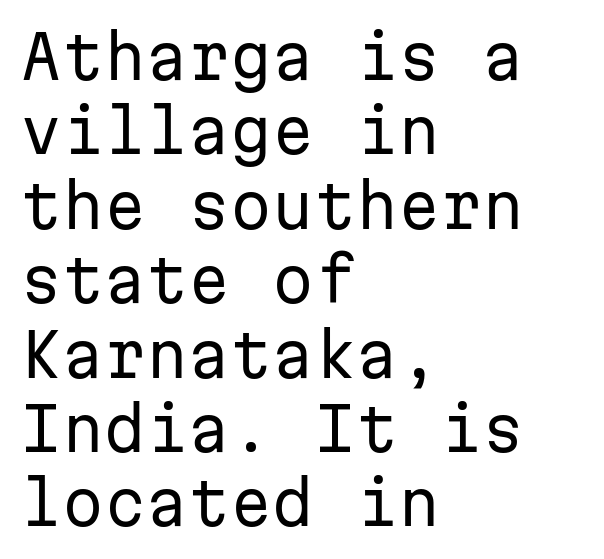
The image shows 60 px regular-weight sans-serif type, upright, monospaced; set left-aligned, line spacing 1.24x, normal letter spacing, not underlined; low stroke contrast and a medium x-height.
